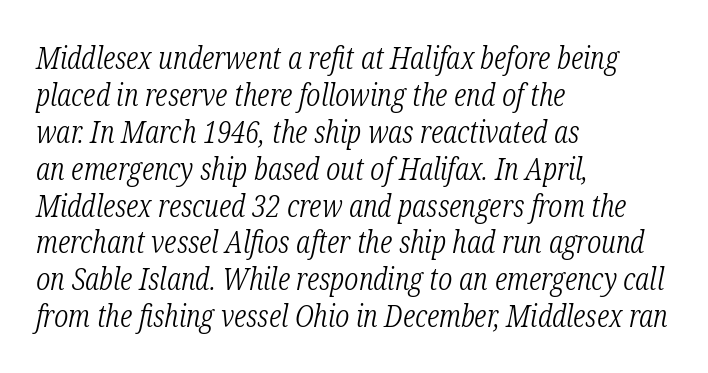
The letterforms sit shoulder to shoulder at normal distance. Clear beneath every line of the passage. Spacing verdict: proportional, widths tailored to each character. Bold? No — there's no thickening of the strokes. The axis of the letterforms is tilted away from vertical.
